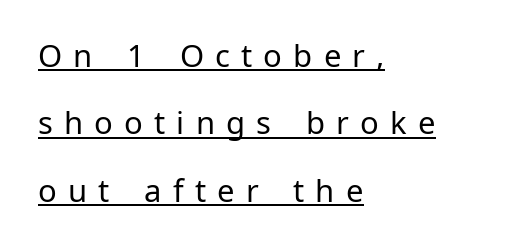
The image shows 31 px regular-weight sans-serif type, upright; set left-aligned, loose line spacing (2.17x), unusually wide letter spacing (+0.36 em), underlined; low stroke contrast and a medium x-height.
